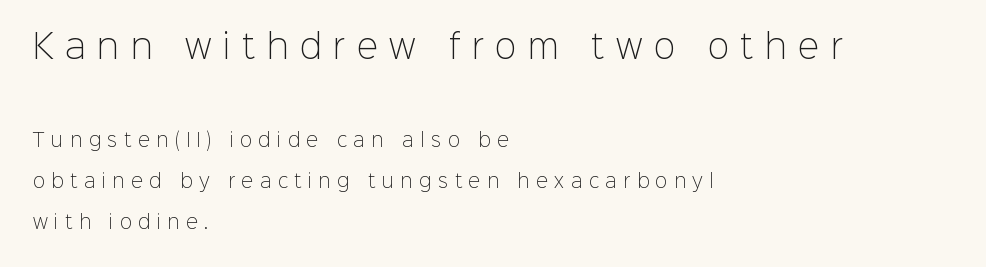
{"serif": "no", "italic": "no", "bold": "no", "weight": "light", "width": "normal", "stroke_contrast": "low", "x_height": "medium", "monospaced": "no", "underline": "no", "align": "left", "line_spacing": "loose", "line_spacing_ratio": 2.29, "letter_spacing": "wide", "letter_spacing_em": 0.36, "larger_block": "first", "size_ratio": 1.78, "glyph_px": 32}
